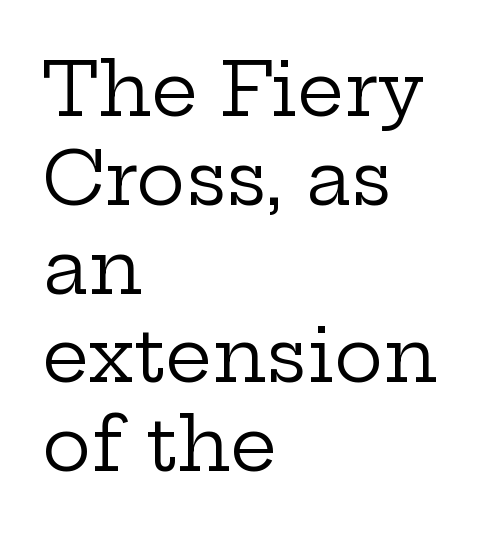
The image shows 74 px regular-weight, wide serif type, upright; set left-aligned, line spacing 1.2x, normal letter spacing, not underlined; low stroke contrast and a medium x-height.
